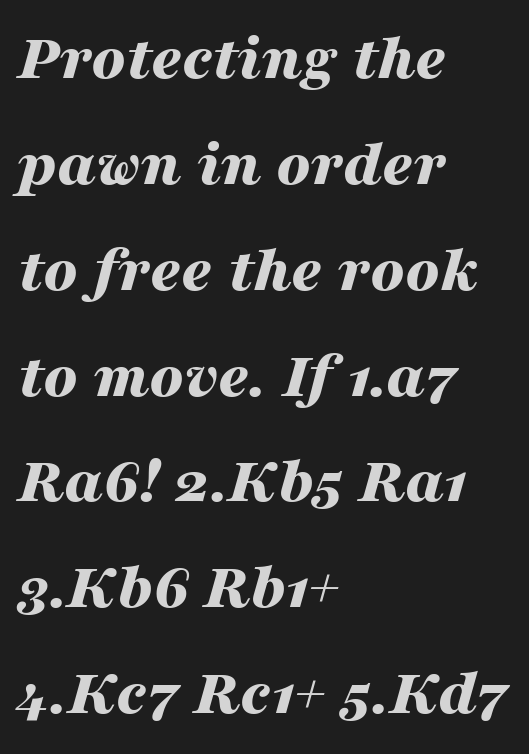
Notice how thick the strokes are: this is what a full bold looks like. The rendering uses natural spacing where letterforms have individual widths. A student would call this left alignment; a typographer would say flush left, rag right. The specimen reads as italic at a glance.
